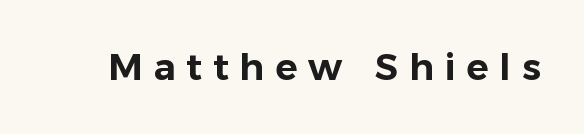
Q: Is the text italic (slanted)? A: No, it is upright.
Q: Is the typeface a serif or a sans-serif typeface? A: Sans-serif.
Q: Is the text underlined? A: No.
Q: Is the spacing between letters normal or unusually wide? A: Unusually wide.
Q: Width (condensed, normal, or wide)? A: Normal.
Q: Stroke contrast? A: Low.
Q: x-height? A: Medium.
Q: Monospaced? A: No.
